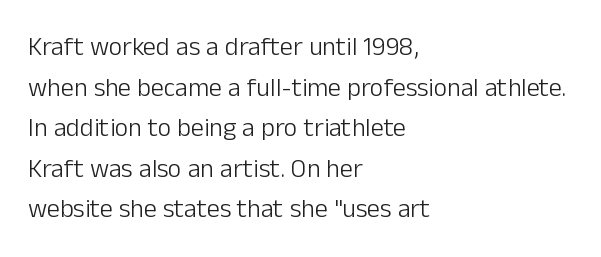
{"italic": "no", "bold": "no", "underline": "no", "align": "left", "line_spacing": "normal", "line_spacing_ratio": 1.56, "letter_spacing": "normal", "letter_spacing_em": 0.0, "glyph_px": 26}
